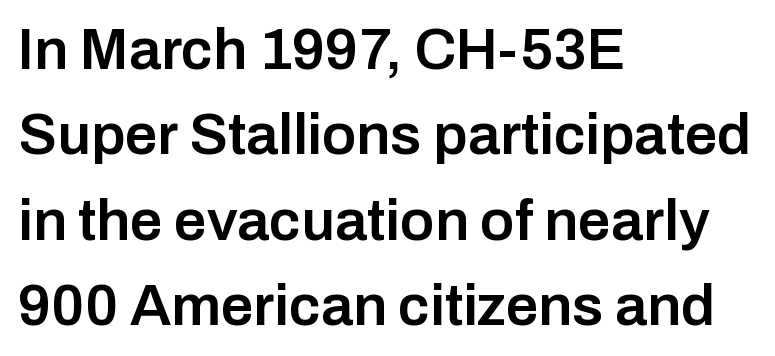
Every row of glyphs begins at an identical x-position on the left. How are the letters spaced? Ordinarily, with no added tracking. This sample has the flowing, uneven cadence of proportional lettering. Font category for this specimen: sans-serif.
